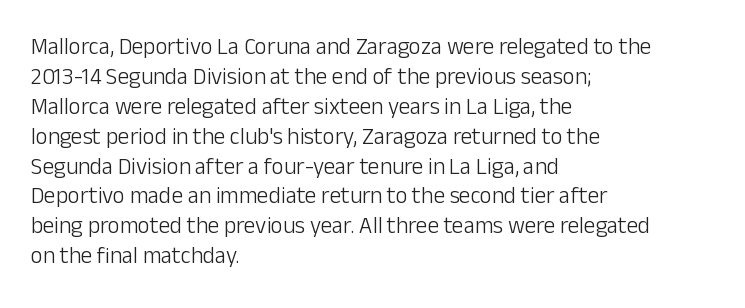
Q: Is the text bold? A: No.
Q: Is the text italic (slanted)? A: No, it is upright.
Q: Is the text underlined? A: No.
Q: How is the paragraph aligned? A: Left-aligned.
Q: Is the spacing between letters normal or unusually wide? A: Normal.
Q: Is the spacing between lines tight, normal or loose? A: Normal.
